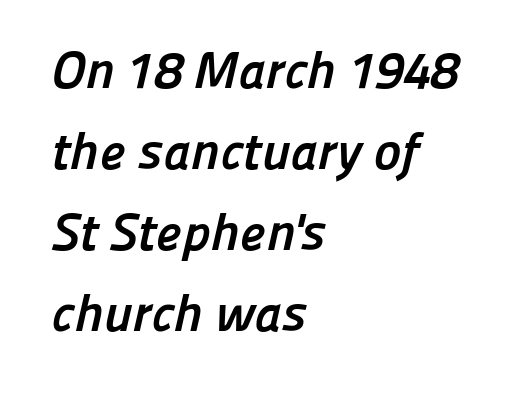
The image shows 52 px semibold sans-serif type; set left-aligned, normal line spacing (1.56x), normal letter spacing, not underlined; low stroke contrast and a medium x-height.
